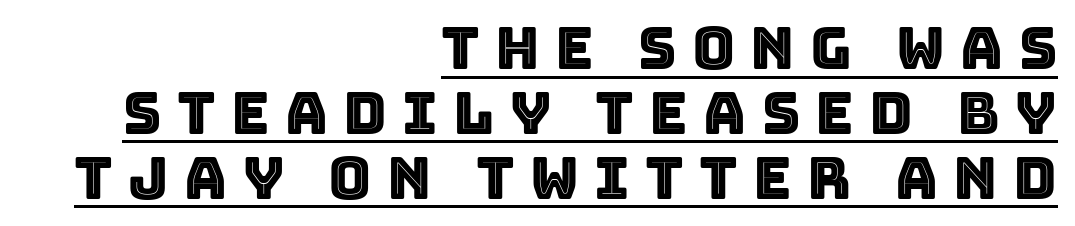
The image shows 59 px text type, upright; set right-aligned, tight line spacing (1.1x), unusually wide letter spacing (+0.26 em), underlined; a large x-height.
